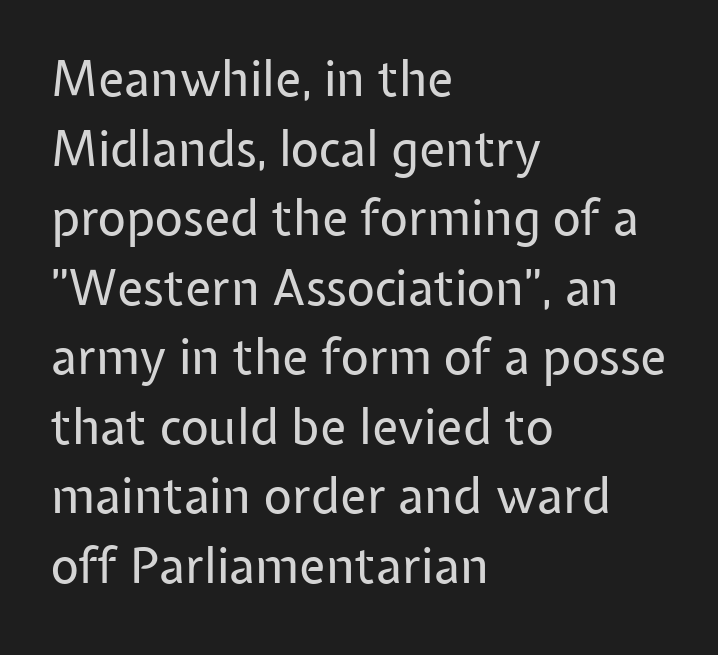
{"serif": "no", "italic": "no", "bold": "no", "weight": "regular", "width": "normal", "stroke_contrast": "low", "x_height": "medium", "monospaced": "no", "underline": "no", "align": "left", "line_spacing": "normal", "line_spacing_ratio": 1.42, "letter_spacing": "normal", "letter_spacing_em": 0.0, "glyph_px": 49}
